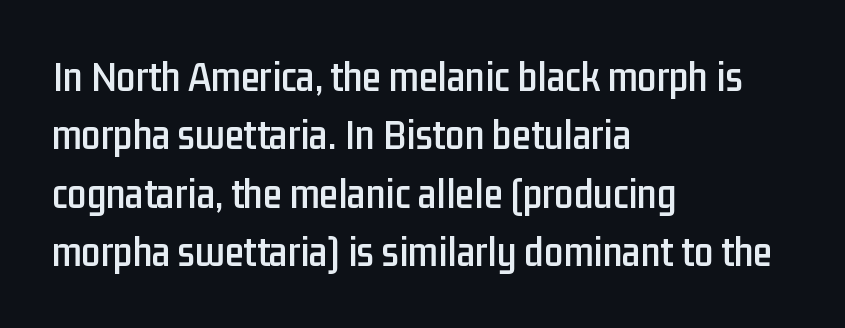
Q: Is the text italic (slanted)? A: No, it is upright.
Q: Is the typeface a serif or a sans-serif typeface? A: Sans-serif.
Q: Is the text underlined? A: No.
Q: How is the paragraph aligned? A: Left-aligned.
Q: Is the spacing between letters normal or unusually wide? A: Normal.
Q: Is the spacing between lines tight, normal or loose? A: Normal.
Q: Width (condensed, normal, or wide)? A: Condensed.
Q: Stroke contrast? A: Low.
Q: x-height? A: Medium.
Q: Monospaced? A: No.
